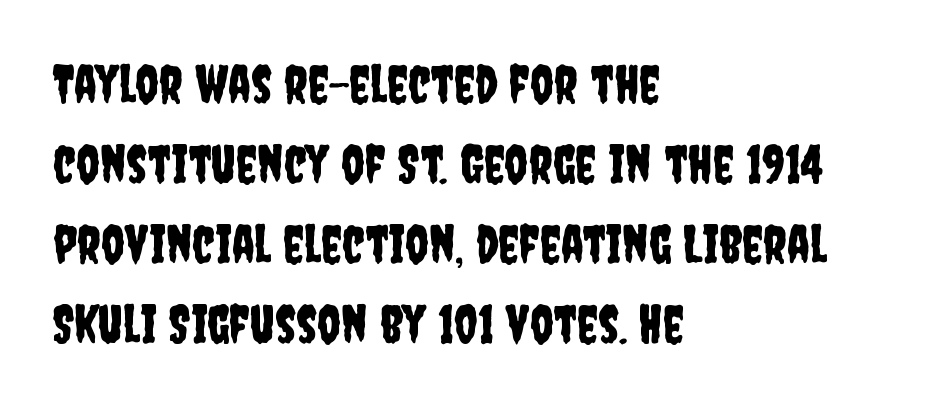
Q: Is the text italic (slanted)? A: No, it is upright.
Q: Is the typeface a serif or a sans-serif typeface? A: Sans-serif.
Q: Is the text underlined? A: No.
Q: How is the paragraph aligned? A: Left-aligned.
Q: Is the spacing between letters normal or unusually wide? A: Normal.
Q: Is the spacing between lines tight, normal or loose? A: Normal.
Q: Width (condensed, normal, or wide)? A: Condensed.
Q: Stroke contrast? A: Low.
Q: x-height? A: Large.
Q: Monospaced? A: No.
